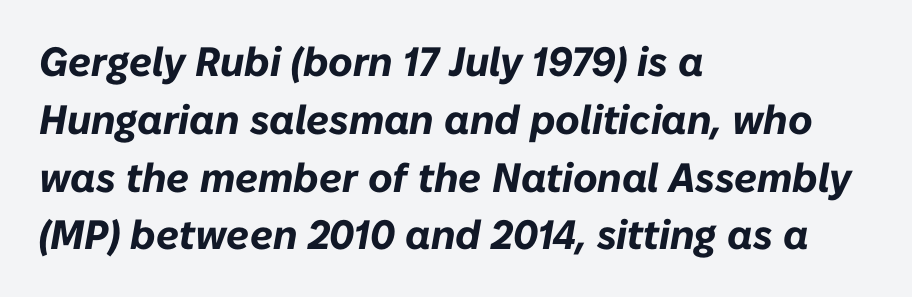
{"italic": "yes", "lean": "right", "slant_degrees": 10, "bold": "yes", "weight": "bold", "width": "normal", "stroke_contrast": "low", "x_height": "medium", "monospaced": "no", "underline": "no", "align": "left", "line_spacing": "normal", "line_spacing_ratio": 1.41, "letter_spacing": "normal", "letter_spacing_em": 0.0, "glyph_px": 41}
